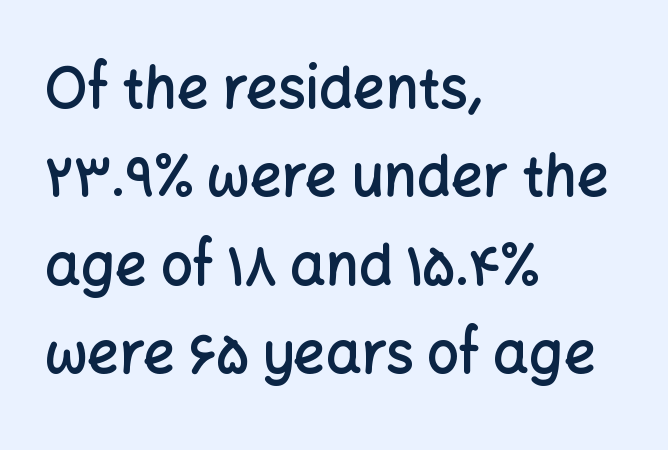
{"serif": "no", "italic": "no", "bold": "semi", "weight": "semibold", "width": "normal", "stroke_contrast": "low", "x_height": "medium", "monospaced": "no", "underline": "no", "align": "left", "line_spacing": "normal", "line_spacing_ratio": 1.58, "letter_spacing": "normal", "letter_spacing_em": 0.0, "glyph_px": 56}
